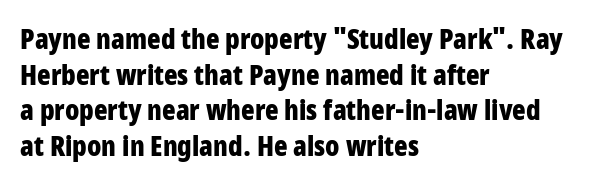
{"serif": "no", "italic": "no", "bold": "yes", "weight": "bold", "width": "condensed", "stroke_contrast": "low", "x_height": "large", "monospaced": "no", "underline": "no", "align": "left", "line_spacing": "normal", "line_spacing_ratio": 1.27, "letter_spacing": "normal", "letter_spacing_em": 0.0, "glyph_px": 28}
